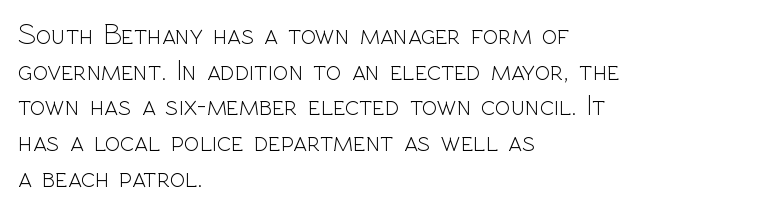
Teacher's note: observe the even left margin — that is flush-left alignment. This sample has the flowing, uneven cadence of proportional lettering. These lines are composed in type without serifs. This is roman type, the default non-slanted kind.
